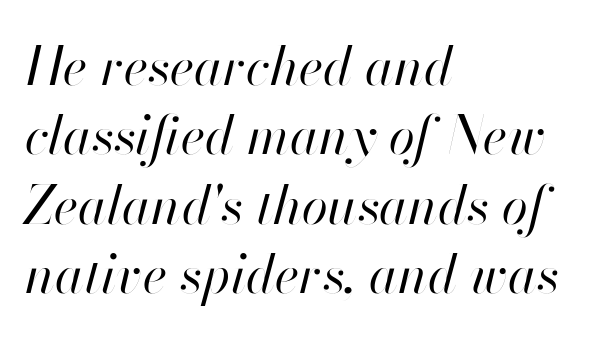
Stems here are at most as thick as an everyday book face. Lines of text with bare space underneath. Quick note: interline space is typical. Characters follow at the spacing the type designer built in.
